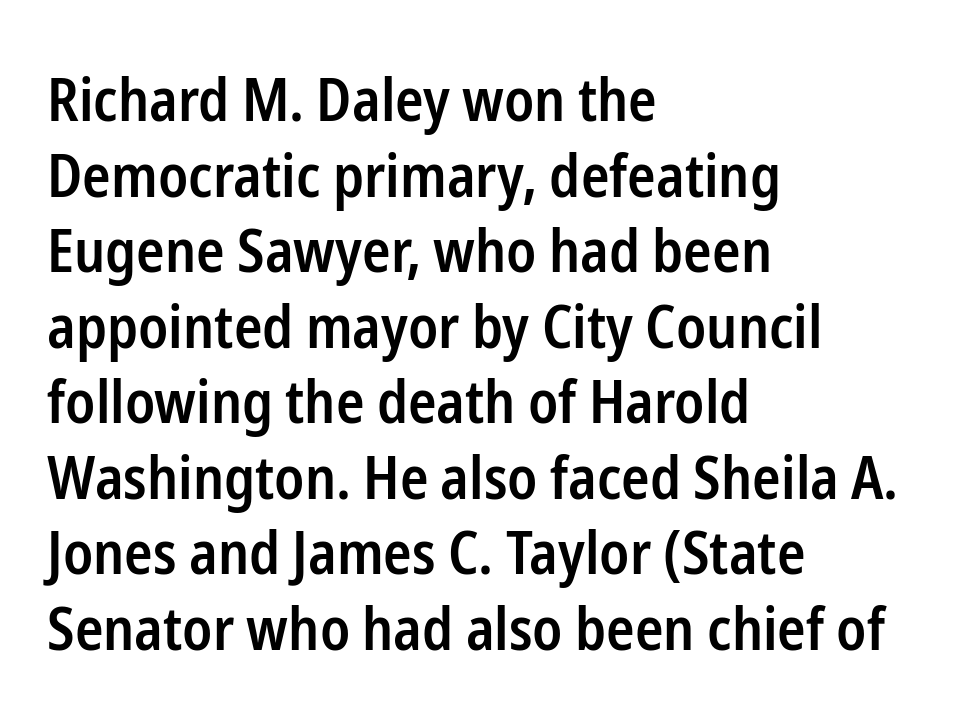
Q: Is the text bold? A: Semi-bold.
Q: Is the text italic (slanted)? A: No, it is upright.
Q: Is the typeface a serif or a sans-serif typeface? A: Sans-serif.
Q: Is the text underlined? A: No.
Q: How is the paragraph aligned? A: Left-aligned.
Q: Is the spacing between letters normal or unusually wide? A: Normal.
Q: Is the spacing between lines tight, normal or loose? A: Normal.
Q: Width (condensed, normal, or wide)? A: Condensed.
Q: Stroke contrast? A: Low.
Q: x-height? A: Medium.
Q: Monospaced? A: No.
